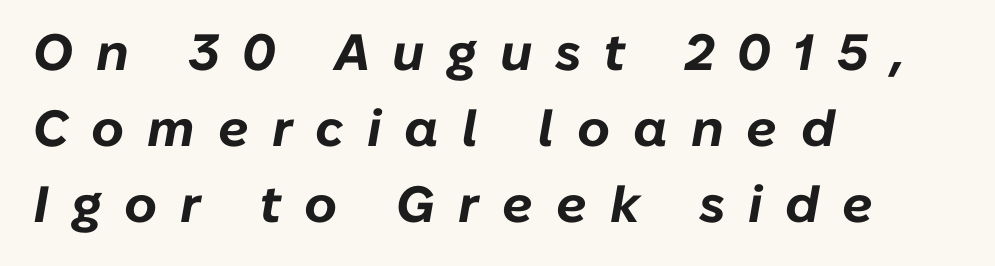
The image shows 51 px bold type, italic (leaning right); set left-aligned, normal line spacing (1.49x), unusually wide letter spacing (+0.45 em), not underlined; low stroke contrast and a medium x-height.
